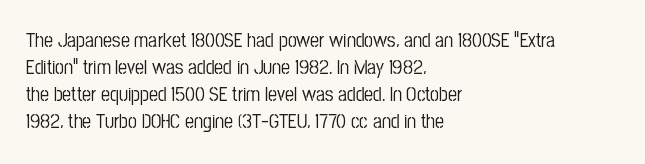
Q: Is the text italic (slanted)? A: No, it is upright.
Q: Is the text underlined? A: No.
Q: How is the paragraph aligned? A: Left-aligned.
Q: Is the spacing between letters normal or unusually wide? A: Normal.
Q: Is the spacing between lines tight, normal or loose? A: Normal.
